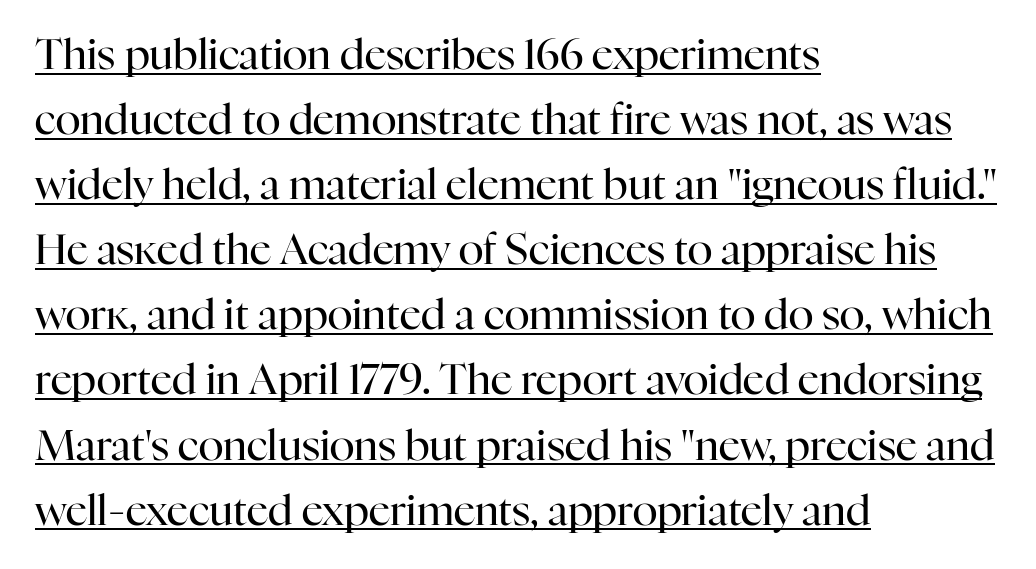
{"serif": "yes", "italic": "no", "bold": "no", "weight": "regular", "width": "normal", "stroke_contrast": "high", "x_height": "medium", "monospaced": "no", "underline": "yes", "align": "left", "line_spacing": "normal", "line_spacing_ratio": 1.55, "letter_spacing": "normal", "letter_spacing_em": 0.0, "glyph_px": 42}
